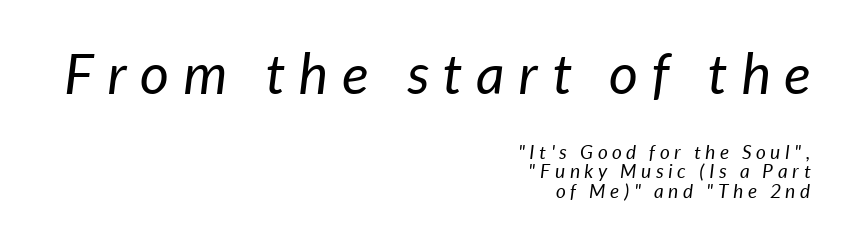
Q: Is the text bold? A: No.
Q: Is the text italic (slanted)? A: Yes, it leans right by about 7 degrees.
Q: Is the text underlined? A: No.
Q: How is the paragraph aligned? A: Right-aligned.
Q: Is the spacing between letters normal or unusually wide? A: Unusually wide.
Q: Is the spacing between lines tight, normal or loose? A: Tight.
Q: Which block of text is set in a larger size, the first (top) or the second (bottom)? A: The first (top) one.
Q: Width (condensed, normal, or wide)? A: Normal.
Q: Stroke contrast? A: Low.
Q: x-height? A: Medium.
Q: Monospaced? A: No.
